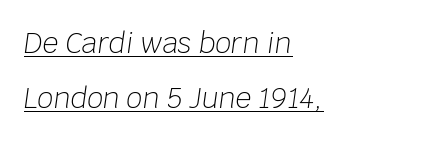
{"italic": "yes", "lean": "right", "slant_degrees": 8, "bold": "no", "weight": "light", "width": "normal", "stroke_contrast": "low", "x_height": "large", "monospaced": "no", "underline": "yes", "align": "left", "line_spacing": "loose", "line_spacing_ratio": 1.98, "letter_spacing": "normal", "letter_spacing_em": 0.0, "glyph_px": 28}
